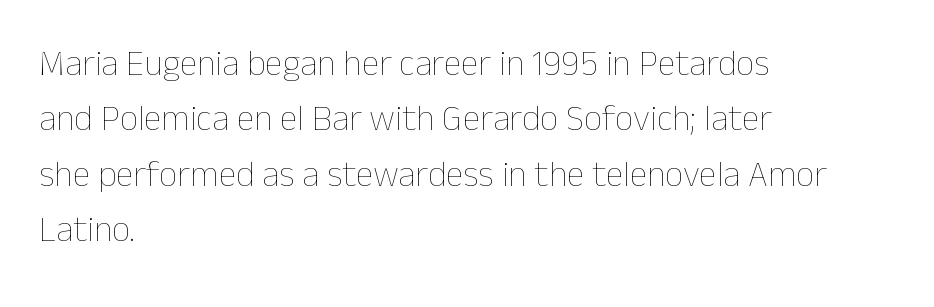
The image shows 36 px thin type, upright; set left-aligned, normal line spacing (1.54x), normal letter spacing, not underlined; low stroke contrast and a medium x-height.
